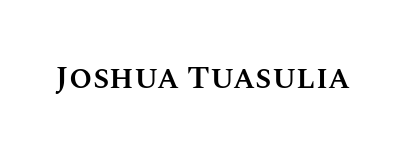
Q: Is the text bold? A: Semi-bold.
Q: Is the text italic (slanted)? A: No, it is upright.
Q: Is the text underlined? A: No.
Q: Is the spacing between letters normal or unusually wide? A: Normal.
Q: Width (condensed, normal, or wide)? A: Normal.
Q: Stroke contrast? A: Medium.
Q: x-height? A: Large.
Q: Monospaced? A: No.
